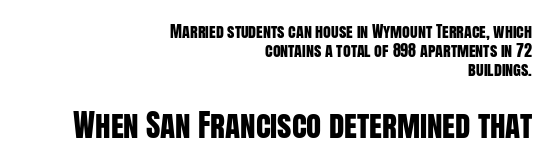
Small over large — that's the arrangement of the two blocks here. The letters carry no serifs — their stems end cleanly without finishing strokes. The gap between lines stays unmarked. Upright lettering throughout. Between one letter and the next there's only the usual sliver of space.
